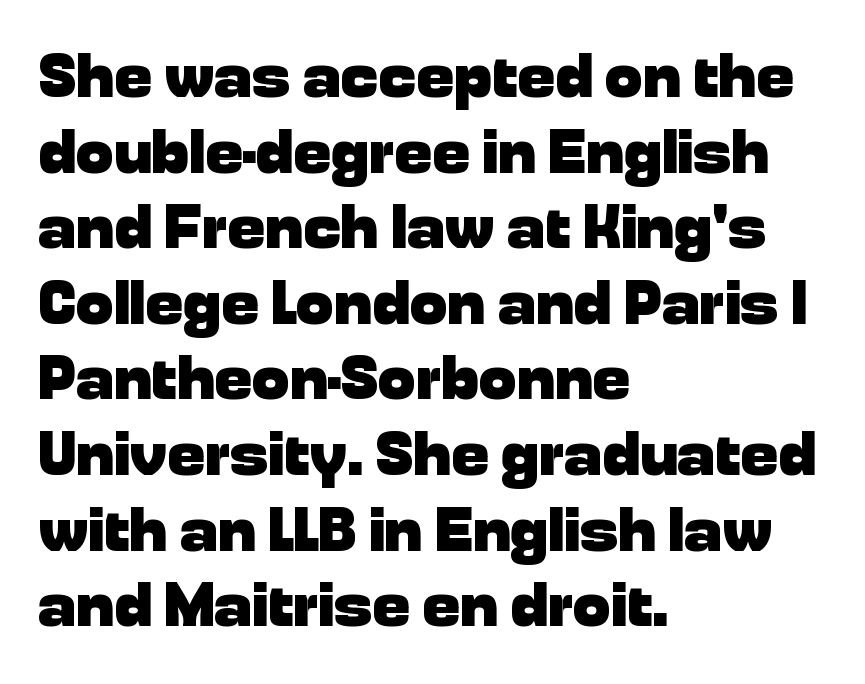
Type without underlining. This is roman type, the default non-slanted kind. Does the weight exceed regular? Yes, all the way to bold. Casual observation: everything's shoved over to the left. The line texture is even and compact thanks to regular tracking. Proportional: the letters do not fall into vertical columns.
